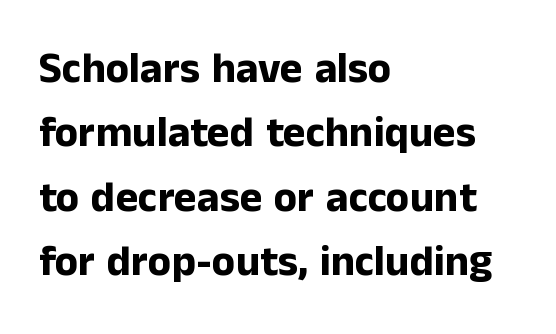
Q: Is the text bold? A: Yes.
Q: Is the text italic (slanted)? A: No, it is upright.
Q: Is the typeface a serif or a sans-serif typeface? A: Sans-serif.
Q: Is the text underlined? A: No.
Q: How is the paragraph aligned? A: Left-aligned.
Q: Is the spacing between letters normal or unusually wide? A: Normal.
Q: Is the spacing between lines tight, normal or loose? A: Normal.
Q: Width (condensed, normal, or wide)? A: Normal.
Q: Stroke contrast? A: Low.
Q: x-height? A: Medium.
Q: Monospaced? A: No.
